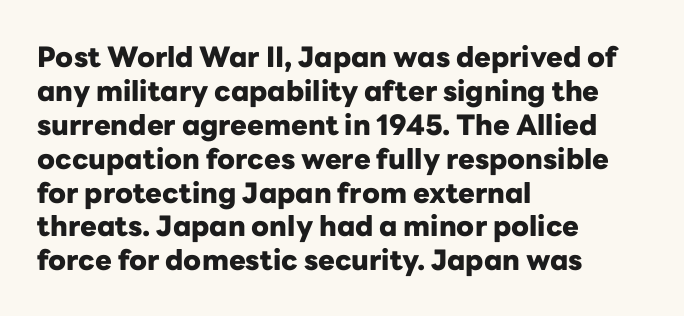
{"serif": "no", "italic": "no", "bold": "yes", "weight": "heavy", "width": "normal", "stroke_contrast": "low", "x_height": "medium", "monospaced": "no", "underline": "no", "align": "left", "line_spacing_ratio": 1.21, "letter_spacing": "normal", "letter_spacing_em": 0.0, "glyph_px": 28}
